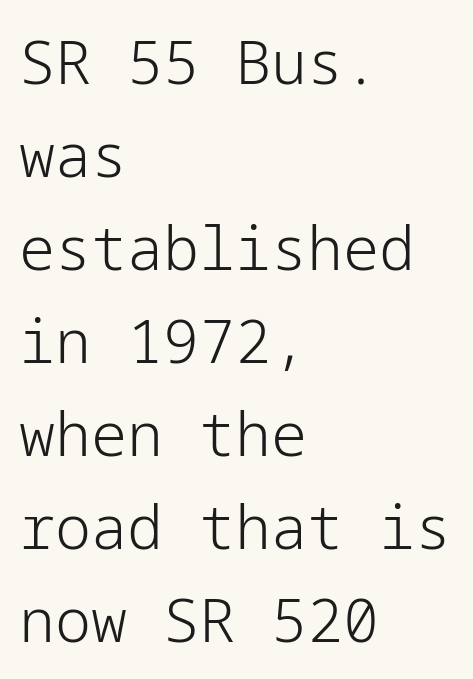
Q: Is the text bold? A: No.
Q: Is the text italic (slanted)? A: No, it is upright.
Q: Is the typeface a serif or a sans-serif typeface? A: Sans-serif.
Q: Is the text underlined? A: No.
Q: How is the paragraph aligned? A: Left-aligned.
Q: Is the spacing between letters normal or unusually wide? A: Normal.
Q: Is the spacing between lines tight, normal or loose? A: Normal.
Q: Width (condensed, normal, or wide)? A: Normal.
Q: Stroke contrast? A: Low.
Q: x-height? A: Medium.
